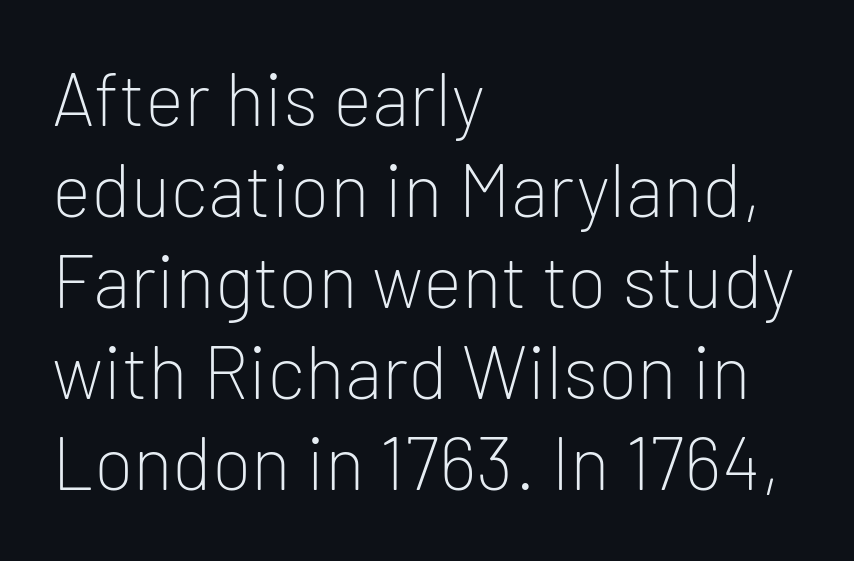
Q: Is the text bold? A: No.
Q: Is the text italic (slanted)? A: No, it is upright.
Q: Is the typeface a serif or a sans-serif typeface? A: Sans-serif.
Q: Is the text underlined? A: No.
Q: How is the paragraph aligned? A: Left-aligned.
Q: Is the spacing between letters normal or unusually wide? A: Normal.
Q: Width (condensed, normal, or wide)? A: Normal.
Q: Stroke contrast? A: Low.
Q: x-height? A: Medium.
Q: Monospaced? A: No.
